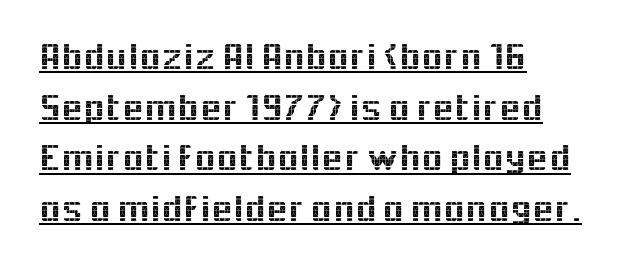
Horizontal alignment here is leftward, the default for most running prose. This is sans-serif lettering, the kind often seen on screens and signage. Reading down the column, the eye jumps a familiar distance to each next line. Caption: standard tracking, unaltered.
